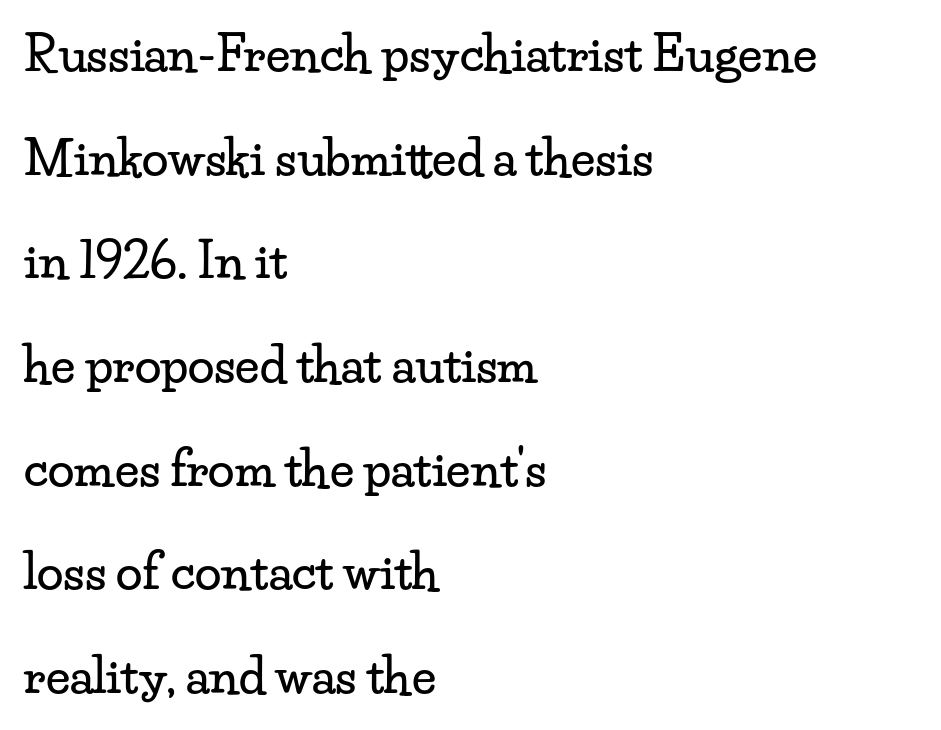
Q: Is the text italic (slanted)? A: No, it is upright.
Q: Is the typeface a serif or a sans-serif typeface? A: Serif.
Q: Is the text underlined? A: No.
Q: How is the paragraph aligned? A: Left-aligned.
Q: Is the spacing between letters normal or unusually wide? A: Normal.
Q: Is the spacing between lines tight, normal or loose? A: Loose.
Q: Width (condensed, normal, or wide)? A: Wide.
Q: Stroke contrast? A: Low.
Q: x-height? A: Small.
Q: Monospaced? A: No.
